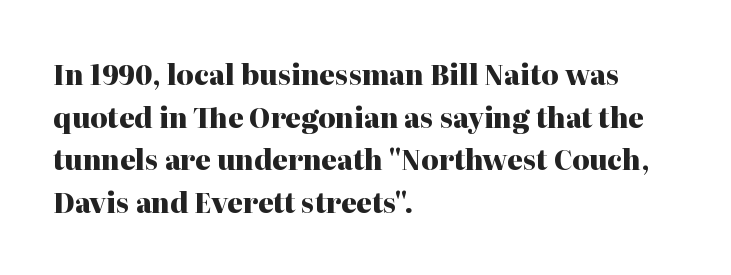
{"italic": "no", "bold": "yes", "underline": "no", "align": "left", "line_spacing": "normal", "line_spacing_ratio": 1.58, "letter_spacing": "normal", "letter_spacing_em": 0.0, "glyph_px": 27}
